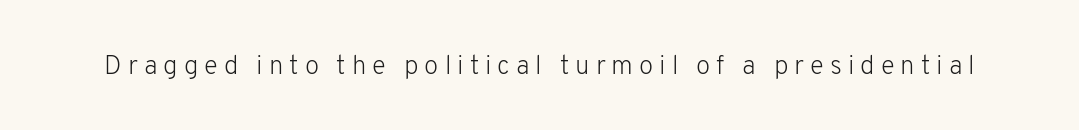
A typesetter would call this heavily tracked-out type. The font sits on the lighter half of the weight spectrum, regular included. Check the space under the baseline: it is left empty. The lettering holds an erect, upright posture throughout.
